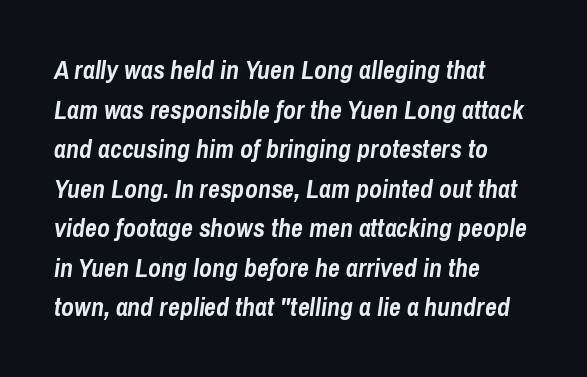
Q: Is the text bold? A: Yes.
Q: Is the text italic (slanted)? A: Yes, it leans right by about 8 degrees.
Q: Is the text underlined? A: No.
Q: How is the paragraph aligned? A: Left-aligned.
Q: Is the spacing between letters normal or unusually wide? A: Normal.
Q: Is the spacing between lines tight, normal or loose? A: Normal.
